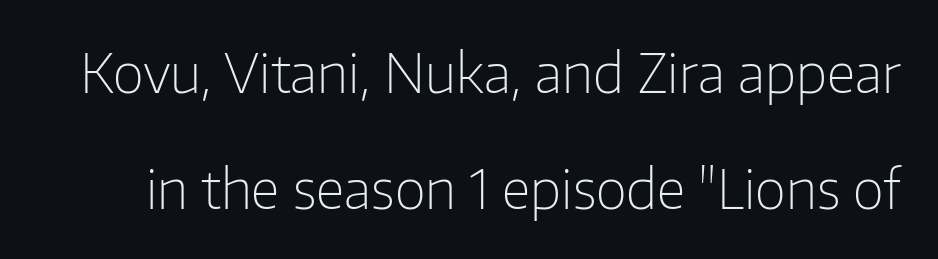
The image shows 54 px light sans-serif type, upright; set loose line spacing (2.15x), normal letter spacing, not underlined; low stroke contrast and a medium x-height.
